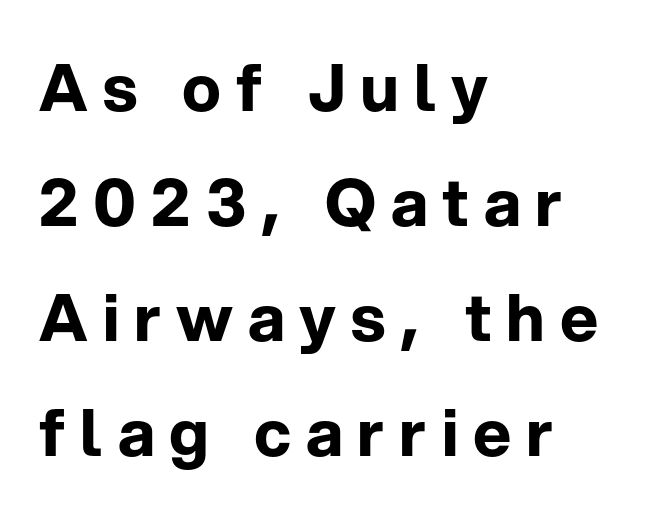
The image shows 65 px bold sans-serif type, upright; set left-aligned, line spacing 1.77x, unusually wide letter spacing (+0.23 em), not underlined; low stroke contrast and a medium x-height.
